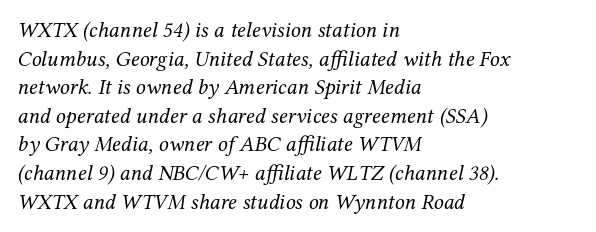
The image shows 22 px text type, italic (leaning right); set left-aligned, normal line spacing (1.3x), normal letter spacing, not underlined.
